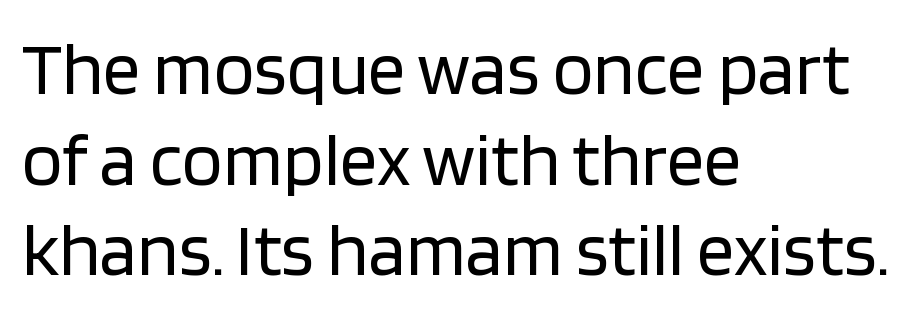
Q: Is the text bold? A: No.
Q: Is the text italic (slanted)? A: No, it is upright.
Q: Is the typeface a serif or a sans-serif typeface? A: Sans-serif.
Q: Is the text underlined? A: No.
Q: How is the paragraph aligned? A: Left-aligned.
Q: Is the spacing between letters normal or unusually wide? A: Normal.
Q: Width (condensed, normal, or wide)? A: Normal.
Q: Stroke contrast? A: Low.
Q: x-height? A: Large.
Q: Monospaced? A: No.
